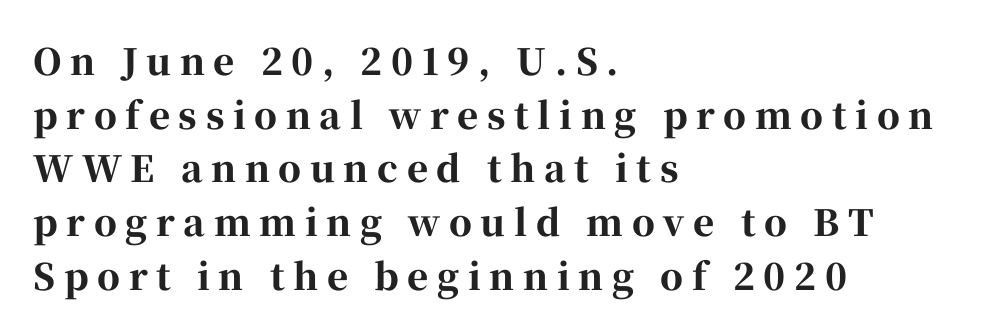
Each glyph is drawn with heavy, bold strokes. Glance below the letters and you will spot only blank space. The tracking jumps out immediately: characters are airy and widely separated. Teacher's note: observe the even left margin — that is flush-left alignment. Here the designer chose a conventional face with non-uniform glyph widths. The vertical gap from one line to the next is medium.
